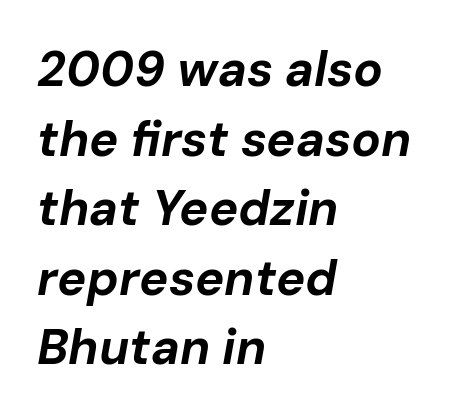
Q: Is the text bold? A: Yes.
Q: Is the text italic (slanted)? A: Yes, it leans right by about 10 degrees.
Q: Is the text underlined? A: No.
Q: How is the paragraph aligned? A: Left-aligned.
Q: Is the spacing between letters normal or unusually wide? A: Normal.
Q: Is the spacing between lines tight, normal or loose? A: Normal.
Q: Width (condensed, normal, or wide)? A: Normal.
Q: Stroke contrast? A: Low.
Q: x-height? A: Medium.
Q: Monospaced? A: No.
